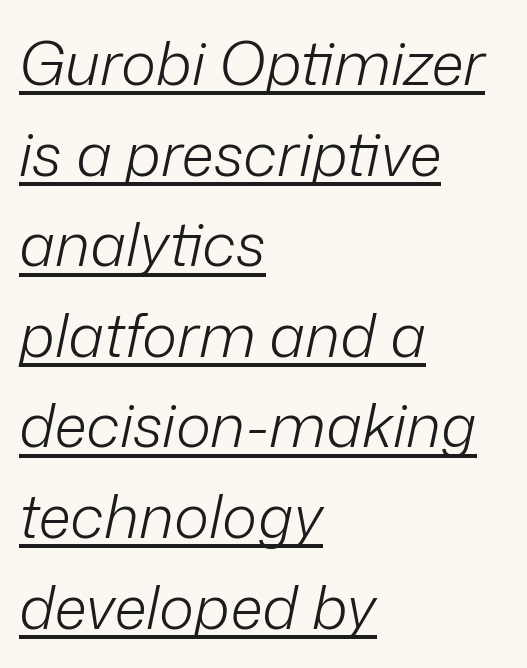
Q: Is the text bold? A: No.
Q: Is the text italic (slanted)? A: Yes, it leans right by about 12 degrees.
Q: Is the text underlined? A: Yes.
Q: How is the paragraph aligned? A: Left-aligned.
Q: Is the spacing between letters normal or unusually wide? A: Normal.
Q: Is the spacing between lines tight, normal or loose? A: Normal.
Q: Width (condensed, normal, or wide)? A: Normal.
Q: Stroke contrast? A: Low.
Q: x-height? A: Medium.
Q: Monospaced? A: No.
